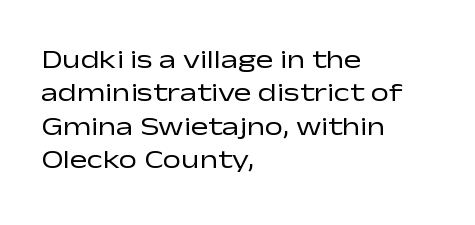
{"italic": "no", "bold": "no", "underline": "no", "align": "left", "line_spacing": "normal", "line_spacing_ratio": 1.28, "letter_spacing": "normal", "letter_spacing_em": 0.0, "glyph_px": 26}
